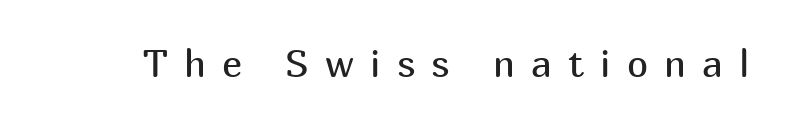
{"serif": "no", "italic": "no", "bold": "no", "weight": "regular", "width": "normal", "stroke_contrast": "medium", "x_height": "medium", "monospaced": "no", "underline": "no", "letter_spacing": "wide", "letter_spacing_em": 0.42, "glyph_px": 38}
